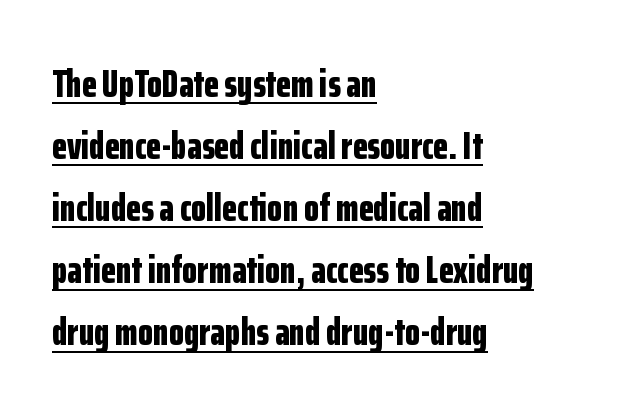
The image shows 39 px bold, condensed sans-serif type, upright; set left-aligned, normal line spacing (1.59x), normal letter spacing, underlined; low stroke contrast and a medium x-height.
